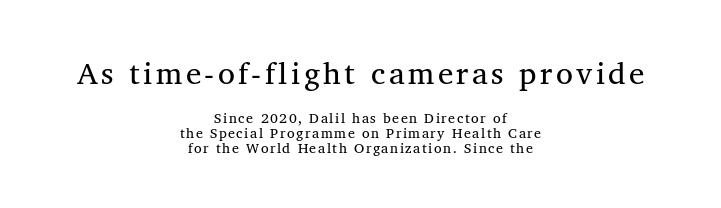
{"serif": "yes", "italic": "no", "width": "normal", "stroke_contrast": "medium", "x_height": "medium", "monospaced": "no", "underline": "no", "align": "center", "line_spacing": "tight", "line_spacing_ratio": 1.05, "larger_block": "first", "size_ratio": 2.21, "glyph_px": 31}
